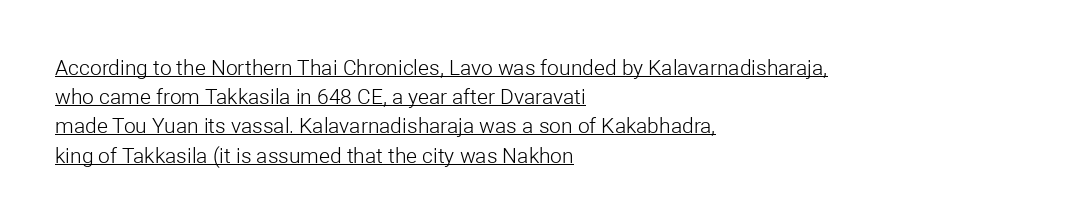
Style check: upright. If you drew a ruler down the left edge, every line would touch it. Each new line begins a customary step beneath the previous one. No chunkiness to these letters — they're not bold. The rendering keeps characters at their native spacing. The lettering is marked with a stroke running underneath it.
